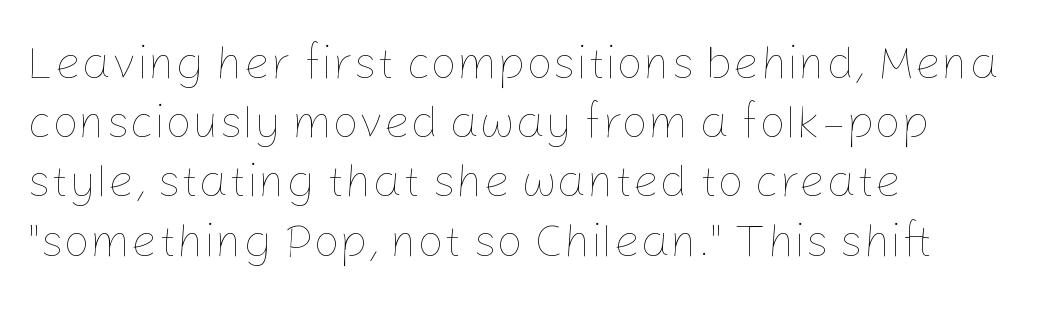
The image shows 47 px thin type, upright; set left-aligned, normal line spacing (1.26x), normal letter spacing, not underlined; low stroke contrast and a medium x-height.
